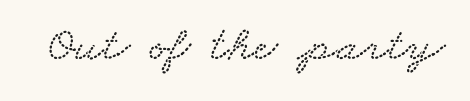
{"width": "wide", "stroke_contrast": "low", "x_height": "small", "monospaced": "no", "underline": "no", "letter_spacing": "normal", "letter_spacing_em": 0.0, "glyph_px": 50}
